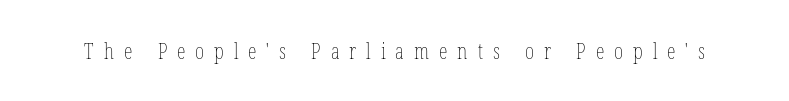
Q: Is the text bold? A: No.
Q: Is the text italic (slanted)? A: No, it is upright.
Q: Is the text underlined? A: No.
Q: Is the spacing between letters normal or unusually wide? A: Unusually wide.
